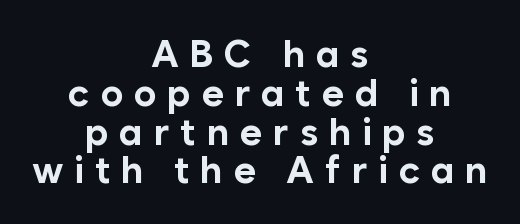
Vertical spacing — tight. Unlike a traditional serif, this face leaves its strokes unadorned. On the weight axis this lands at bold, roughly 700. Alignment: centered.
